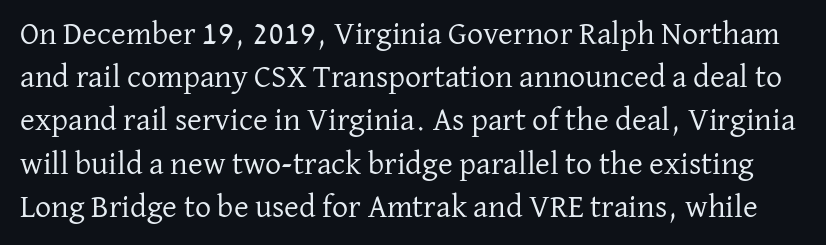
Q: Is the text bold? A: No.
Q: Is the text italic (slanted)? A: No, it is upright.
Q: Is the typeface a serif or a sans-serif typeface? A: Serif.
Q: Is the text underlined? A: No.
Q: Is the spacing between letters normal or unusually wide? A: Normal.
Q: Is the spacing between lines tight, normal or loose? A: Normal.
Q: Width (condensed, normal, or wide)? A: Normal.
Q: Stroke contrast? A: Low.
Q: x-height? A: Medium.
Q: Monospaced? A: No.
